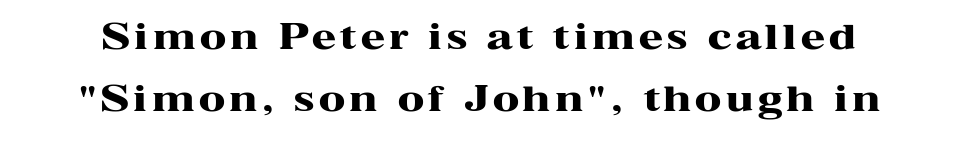
Yep, those are serifs on the letters. Heavy, bold letterforms. The area under the type is left untouched. Do the characters align in a grid? No, the font is proportional. In terms of posture, this sample is upright.
